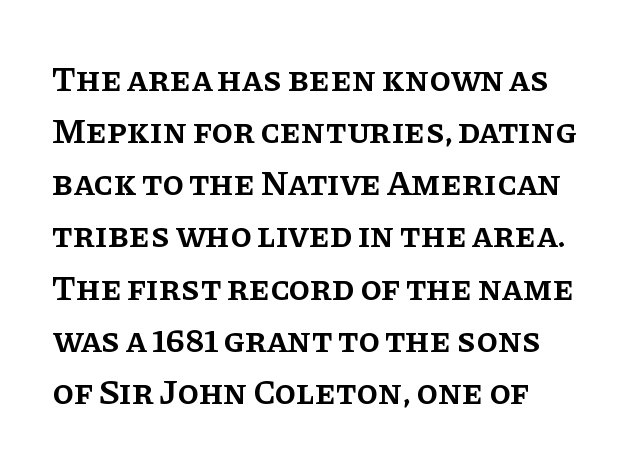
{"serif": "yes", "italic": "no", "bold": "semi", "weight": "semibold", "width": "normal", "stroke_contrast": "low", "x_height": "large", "monospaced": "no", "underline": "no", "align": "left", "line_spacing": "normal", "line_spacing_ratio": 1.49, "letter_spacing": "normal", "letter_spacing_em": 0.0, "glyph_px": 35}
